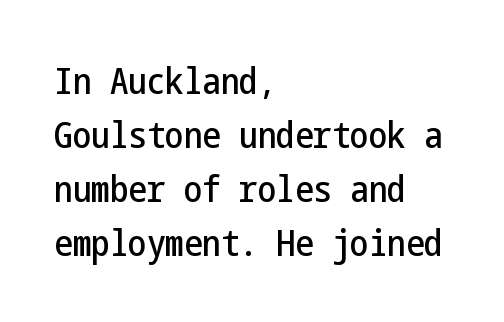
Q: Is the text italic (slanted)? A: No, it is upright.
Q: Is the typeface a serif or a sans-serif typeface? A: Sans-serif.
Q: Is the text underlined? A: No.
Q: How is the paragraph aligned? A: Left-aligned.
Q: Is the spacing between letters normal or unusually wide? A: Normal.
Q: Is the spacing between lines tight, normal or loose? A: Normal.
Q: Width (condensed, normal, or wide)? A: Condensed.
Q: Stroke contrast? A: Low.
Q: x-height? A: Medium.
